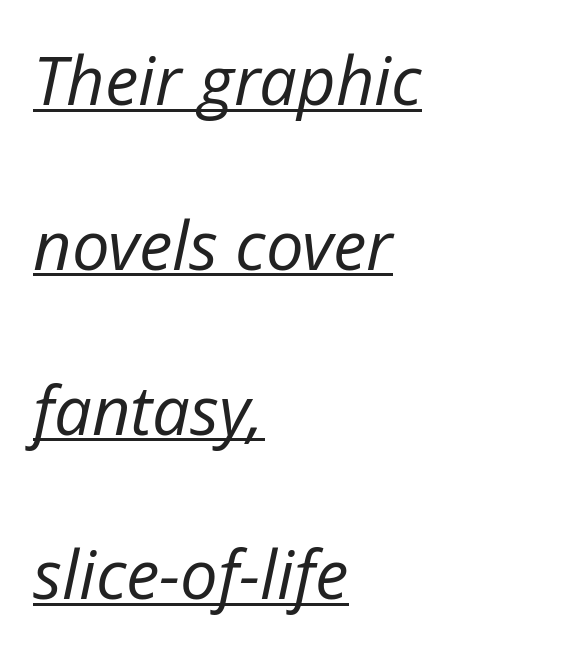
Q: Is the text bold? A: No.
Q: Is the text italic (slanted)? A: Yes, it leans right by about 12 degrees.
Q: Is the text underlined? A: Yes.
Q: How is the paragraph aligned? A: Left-aligned.
Q: Is the spacing between letters normal or unusually wide? A: Normal.
Q: Is the spacing between lines tight, normal or loose? A: Loose.
Q: Width (condensed, normal, or wide)? A: Normal.
Q: Stroke contrast? A: Low.
Q: x-height? A: Medium.
Q: Monospaced? A: No.
